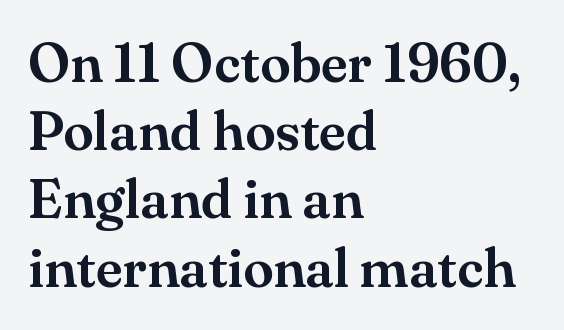
{"serif": "yes", "italic": "no", "width": "normal", "stroke_contrast": "medium", "x_height": "small", "monospaced": "no", "underline": "no", "align": "left", "line_spacing_ratio": 1.24, "letter_spacing": "normal", "letter_spacing_em": 0.0, "glyph_px": 55}
